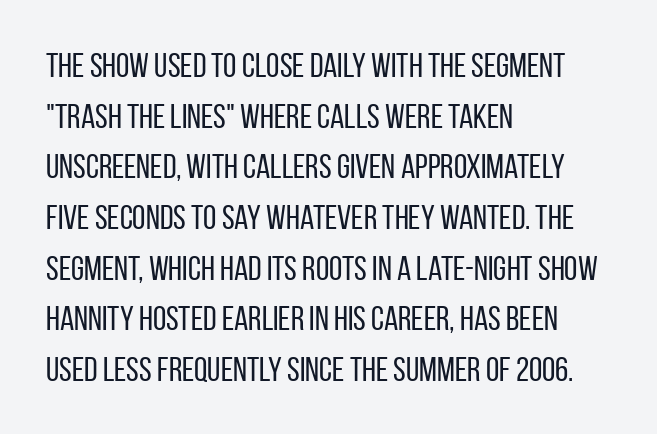
Think of a printed novel: that variable character pitch is what you see here. Clear beneath every line of the passage. Leading matches the norm, producing a regular column. The type is set solid horizontally, with unmodified tracking. Note: no serifs on the glyphs. The letters stand upright; this is a roman face.
